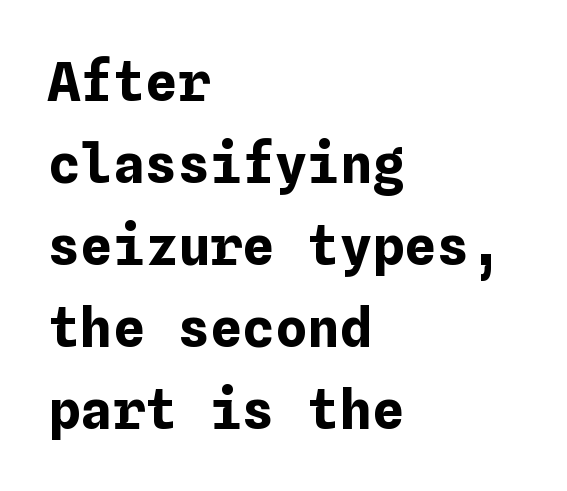
{"italic": "no", "bold": "yes", "weight": "bold", "width": "normal", "stroke_contrast": "low", "x_height": "medium", "underline": "no", "align": "left", "line_spacing": "normal", "line_spacing_ratio": 1.52, "letter_spacing": "normal", "letter_spacing_em": 0.0, "glyph_px": 54}
